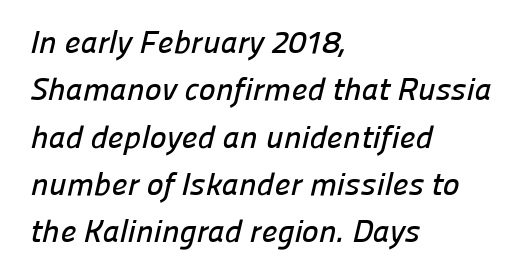
The image shows 32 px sans-serif type; set left-aligned, normal line spacing (1.48x), normal letter spacing, not underlined; low stroke contrast and a medium x-height.
